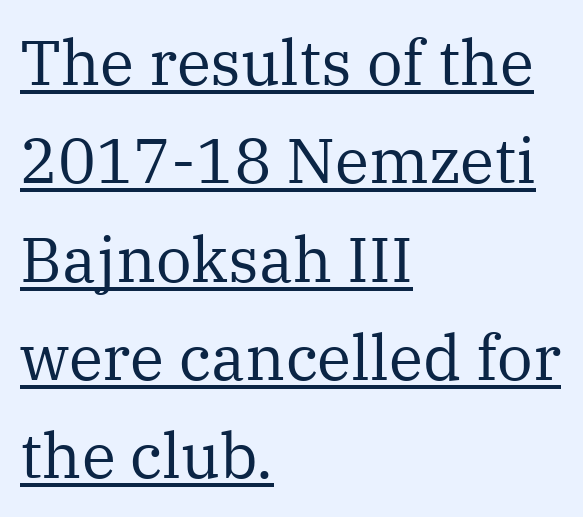
{"serif": "yes", "italic": "no", "bold": "no", "weight": "regular", "width": "normal", "stroke_contrast": "medium", "x_height": "medium", "monospaced": "no", "underline": "yes", "align": "left", "line_spacing": "normal", "line_spacing_ratio": 1.56, "letter_spacing": "normal", "letter_spacing_em": 0.0, "glyph_px": 63}
